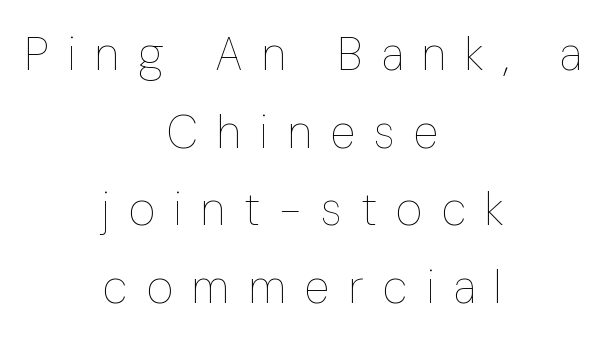
Q: Is the text bold? A: No.
Q: Is the text italic (slanted)? A: No, it is upright.
Q: Is the text underlined? A: No.
Q: How is the paragraph aligned? A: Centered.
Q: Is the spacing between letters normal or unusually wide? A: Unusually wide.
Q: Is the spacing between lines tight, normal or loose? A: Normal.
Q: Width (condensed, normal, or wide)? A: Condensed.
Q: Stroke contrast? A: Low.
Q: x-height? A: Medium.
Q: Monospaced? A: No.
